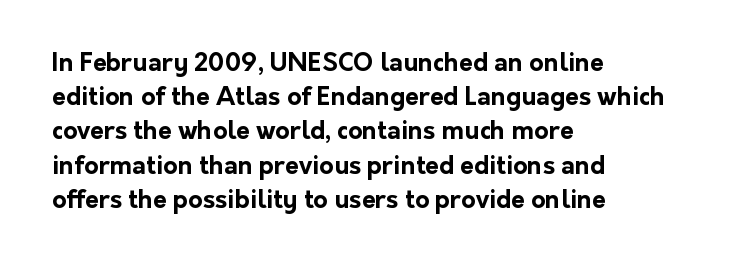
The lines in this sample share a left origin and differ only in where they stop. Summary of vertical rhythm: regular, with standard interline spacing. Italic: no, the glyphs are upright roman. The letterforms sit shoulder to shoulder at normal distance. Set as a true bold cut, around the 700 mark. The baseline area is clear.
